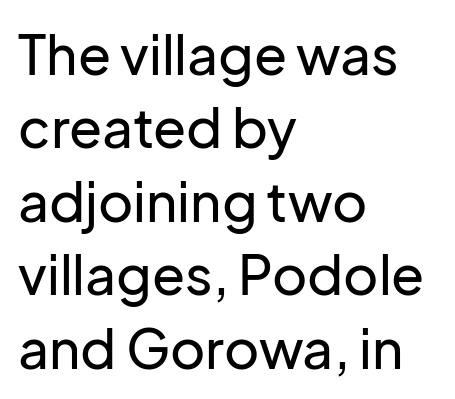
The image shows 54 px sans-serif type, upright; set left-aligned, normal line spacing (1.36x), normal letter spacing, not underlined; low stroke contrast and a medium x-height.
